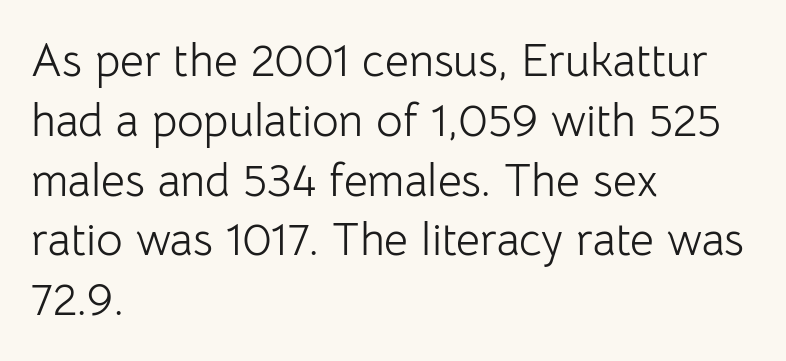
This rendering features lettering with no underline. The block of text has a typical density, with ordinary space between rows. You could call the tracking neutral — neither tight nor loose. The typesetter chose a ragged-right arrangement here. This reads as an unemphasized weight, regular at the heaviest.
